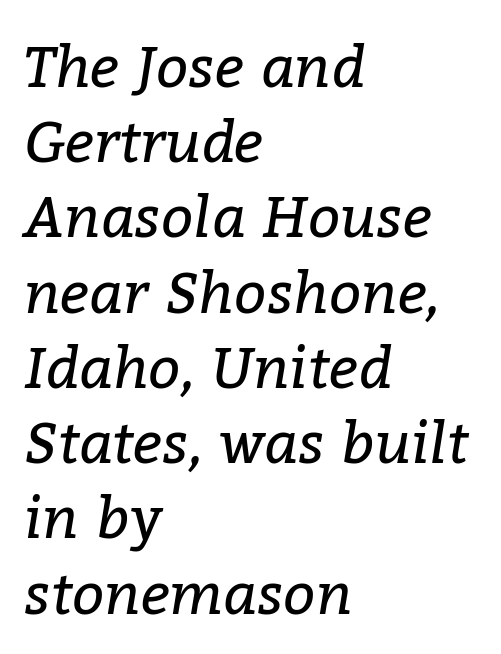
The image shows 57 px regular-weight serif type, italic (leaning right); set left-aligned, normal line spacing (1.32x), normal letter spacing, not underlined; low stroke contrast and a medium x-height.
